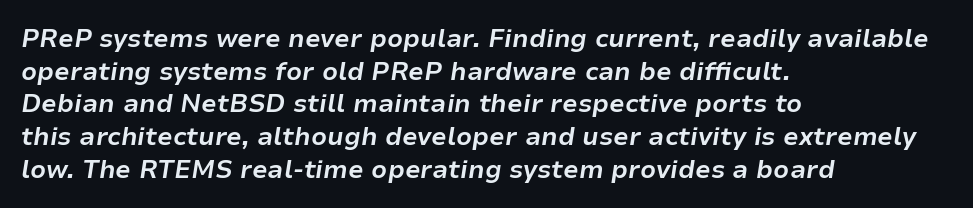
{"italic": "yes", "lean": "right", "slant_degrees": 9, "bold": "yes", "underline": "no", "align": "left", "line_spacing": "normal", "line_spacing_ratio": 1.31, "letter_spacing": "normal", "letter_spacing_em": 0.0, "glyph_px": 25}
